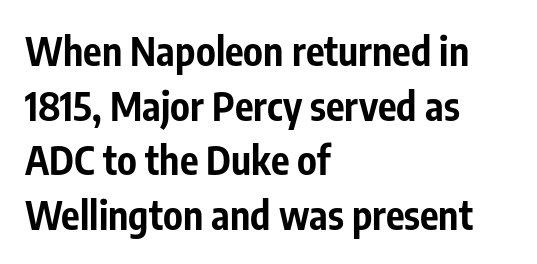
Q: Is the text bold? A: Yes.
Q: Is the text italic (slanted)? A: No, it is upright.
Q: Is the typeface a serif or a sans-serif typeface? A: Sans-serif.
Q: Is the text underlined? A: No.
Q: How is the paragraph aligned? A: Left-aligned.
Q: Is the spacing between letters normal or unusually wide? A: Normal.
Q: Is the spacing between lines tight, normal or loose? A: Normal.
Q: Width (condensed, normal, or wide)? A: Condensed.
Q: Stroke contrast? A: Low.
Q: x-height? A: Medium.
Q: Monospaced? A: No.
